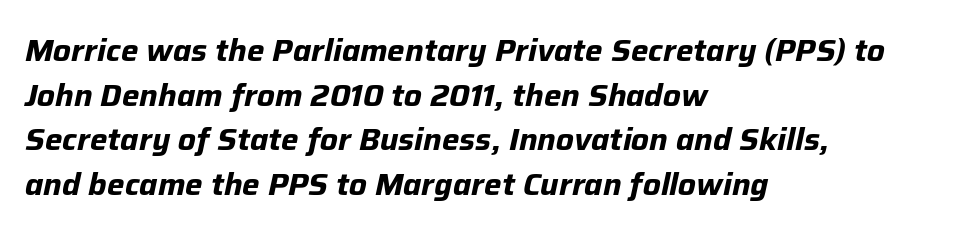
{"italic": "yes", "lean": "right", "slant_degrees": 12, "bold": "yes", "weight": "bold", "width": "normal", "stroke_contrast": "low", "x_height": "medium", "monospaced": "no", "underline": "no", "align": "left", "line_spacing": "normal", "line_spacing_ratio": 1.44, "letter_spacing": "normal", "letter_spacing_em": 0.0, "glyph_px": 31}
